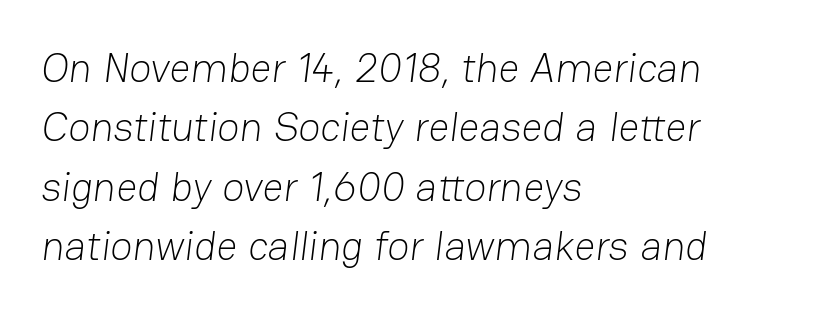
The passage shown has conventional tracking throughout. Is this a fixed-width face? No — the glyphs have proportional, varying widths. Heft: none added — not bold. The characters display no serif detailing; their extremities are plain.
